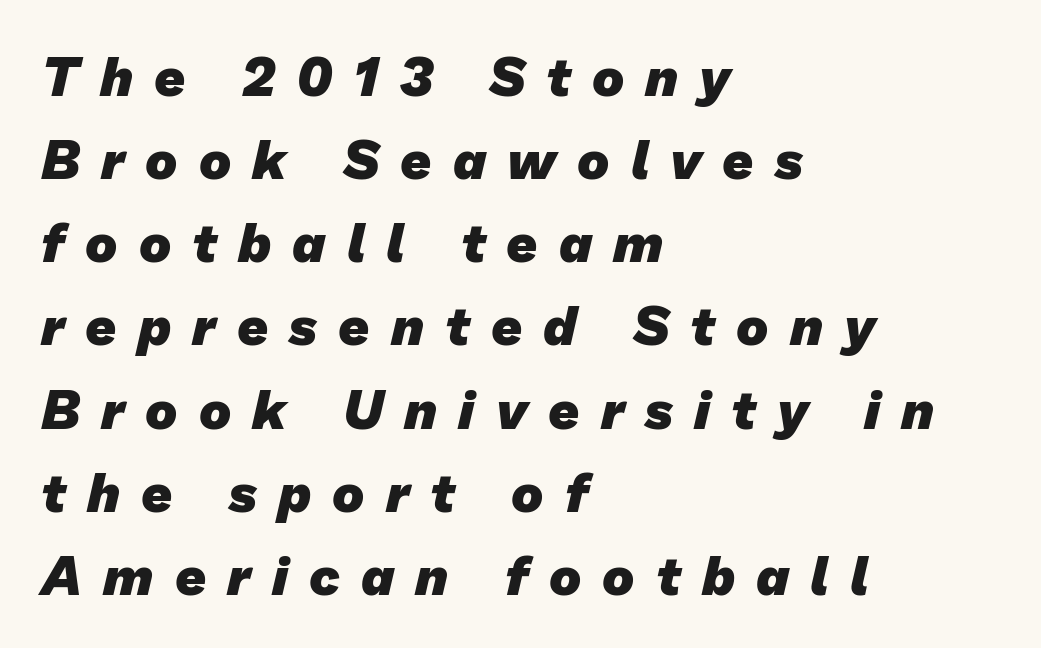
The image shows 54 px heavy sans-serif type; set left-aligned, normal line spacing (1.54x), unusually wide letter spacing (+0.39 em), not underlined; low stroke contrast and a medium x-height.
